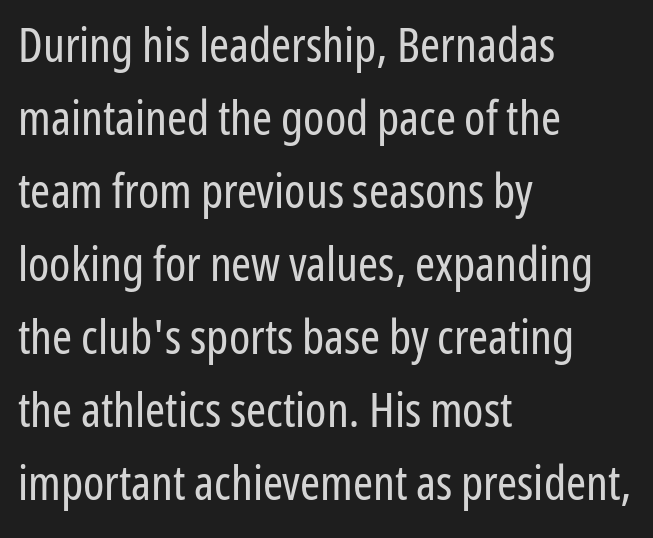
Q: Is the text bold? A: No.
Q: Is the text italic (slanted)? A: No, it is upright.
Q: Is the typeface a serif or a sans-serif typeface? A: Sans-serif.
Q: Is the text underlined? A: No.
Q: How is the paragraph aligned? A: Left-aligned.
Q: Is the spacing between letters normal or unusually wide? A: Normal.
Q: Is the spacing between lines tight, normal or loose? A: Normal.
Q: Width (condensed, normal, or wide)? A: Condensed.
Q: Stroke contrast? A: Low.
Q: x-height? A: Medium.
Q: Monospaced? A: No.
